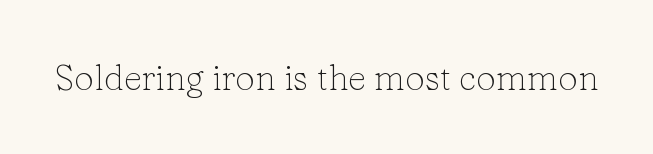
Q: Is the text bold? A: No.
Q: Is the text italic (slanted)? A: No, it is upright.
Q: Is the typeface a serif or a sans-serif typeface? A: Serif.
Q: Is the text underlined? A: No.
Q: Is the spacing between letters normal or unusually wide? A: Normal.
Q: Width (condensed, normal, or wide)? A: Normal.
Q: Stroke contrast? A: Low.
Q: x-height? A: Medium.
Q: Monospaced? A: No.
